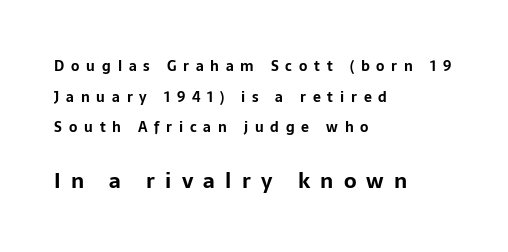
{"italic": "no", "bold": "yes", "underline": "no", "align": "left", "line_spacing": "loose", "line_spacing_ratio": 2.19, "letter_spacing": "wide", "letter_spacing_em": 0.49, "larger_block": "second", "size_ratio": 1.5, "glyph_px": 21}
